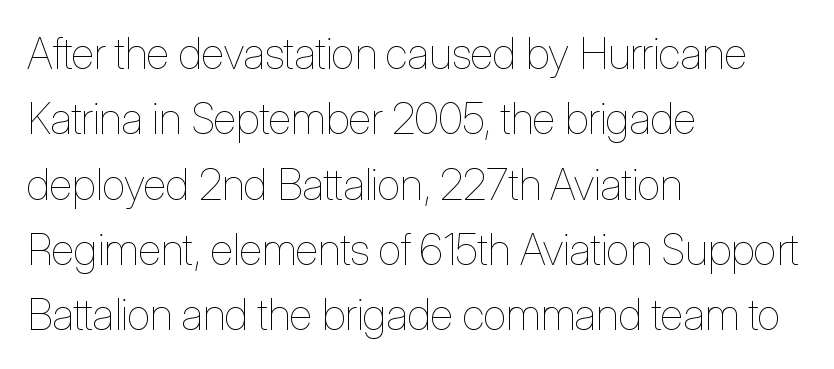
Q: Is the text bold? A: No.
Q: Is the text italic (slanted)? A: No, it is upright.
Q: Is the text underlined? A: No.
Q: How is the paragraph aligned? A: Left-aligned.
Q: Is the spacing between letters normal or unusually wide? A: Normal.
Q: Is the spacing between lines tight, normal or loose? A: Normal.
Q: Width (condensed, normal, or wide)? A: Condensed.
Q: Stroke contrast? A: Low.
Q: x-height? A: Medium.
Q: Monospaced? A: No.
